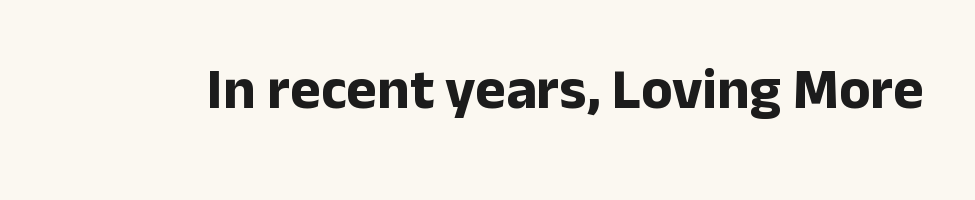
Q: Is the text bold? A: Yes.
Q: Is the text italic (slanted)? A: No, it is upright.
Q: Is the typeface a serif or a sans-serif typeface? A: Sans-serif.
Q: Is the text underlined? A: No.
Q: Is the spacing between letters normal or unusually wide? A: Normal.
Q: Width (condensed, normal, or wide)? A: Normal.
Q: Stroke contrast? A: Low.
Q: x-height? A: Medium.
Q: Monospaced? A: No.
